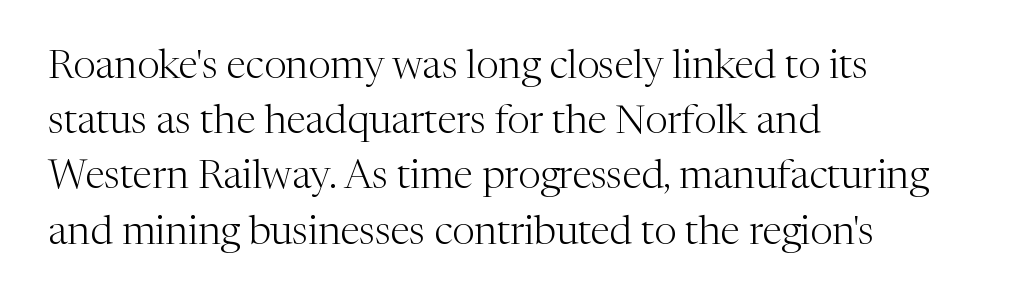
Alignment: flush left. To sum up the face: it has serifs. This rendering features lettering with no underline. The font's upright variant was chosen for this text. Note the varied advance widths — an 'i' is clearly narrower than an 'm'. A normal amount of white space separates one row of letters from the next.
